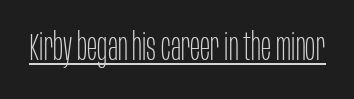
Q: Is the text bold? A: No.
Q: Is the text italic (slanted)? A: No, it is upright.
Q: Is the typeface a serif or a sans-serif typeface? A: Sans-serif.
Q: Is the text underlined? A: Yes.
Q: Is the spacing between letters normal or unusually wide? A: Normal.
Q: Width (condensed, normal, or wide)? A: Condensed.
Q: Stroke contrast? A: Low.
Q: x-height? A: Large.
Q: Monospaced? A: No.
